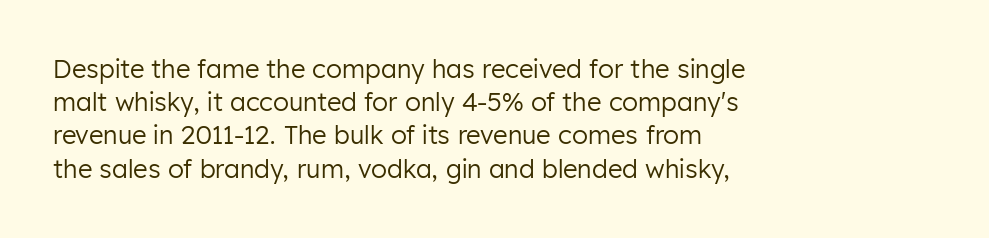
Q: Is the text bold? A: No.
Q: Is the text italic (slanted)? A: No, it is upright.
Q: Is the text underlined? A: No.
Q: How is the paragraph aligned? A: Left-aligned.
Q: Is the spacing between letters normal or unusually wide? A: Normal.
Q: Is the spacing between lines tight, normal or loose? A: Normal.
